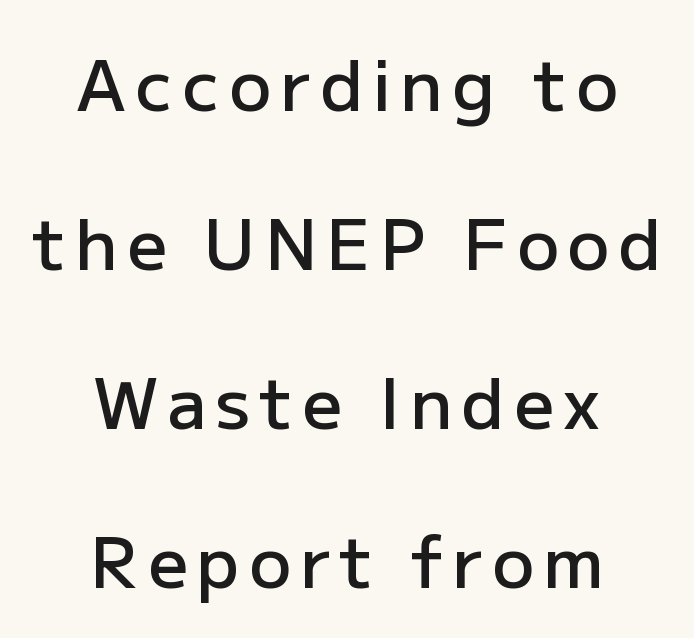
{"serif": "no", "italic": "no", "bold": "semi", "weight": "semibold", "width": "normal", "stroke_contrast": "low", "x_height": "medium", "monospaced": "no", "underline": "no", "align": "center", "line_spacing": "loose", "line_spacing_ratio": 2.27, "glyph_px": 70}
